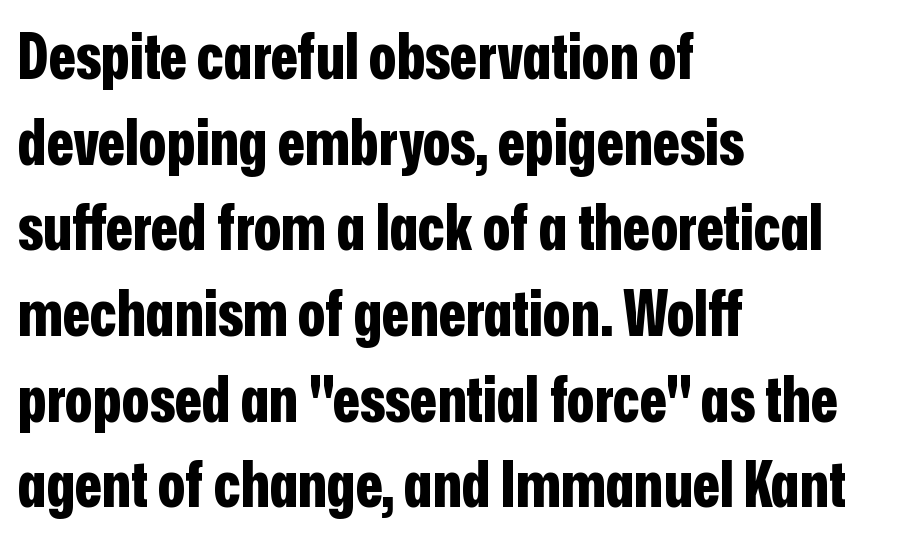
Q: Is the text bold? A: Yes.
Q: Is the text italic (slanted)? A: No, it is upright.
Q: Is the typeface a serif or a sans-serif typeface? A: Sans-serif.
Q: Is the text underlined? A: No.
Q: How is the paragraph aligned? A: Left-aligned.
Q: Is the spacing between letters normal or unusually wide? A: Normal.
Q: Is the spacing between lines tight, normal or loose? A: Normal.
Q: Width (condensed, normal, or wide)? A: Condensed.
Q: Stroke contrast? A: Low.
Q: x-height? A: Medium.
Q: Monospaced? A: No.
